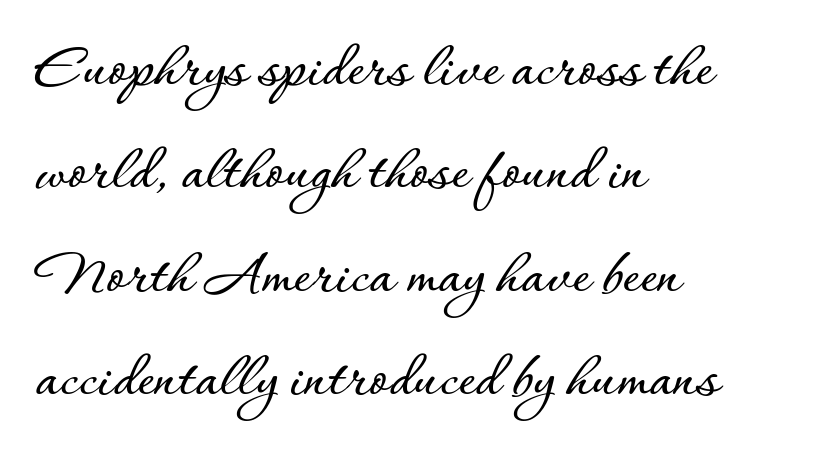
The image shows 65 px text type; set left-aligned, normal line spacing (1.59x), normal letter spacing, not underlined; low stroke contrast and a small x-height.
